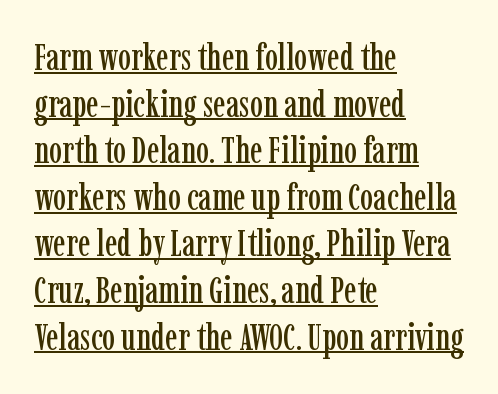
{"serif": "yes", "italic": "no", "width": "condensed", "stroke_contrast": "low", "x_height": "medium", "monospaced": "no", "underline": "yes", "align": "left", "line_spacing": "normal", "line_spacing_ratio": 1.26, "letter_spacing": "normal", "letter_spacing_em": 0.0, "glyph_px": 37}
